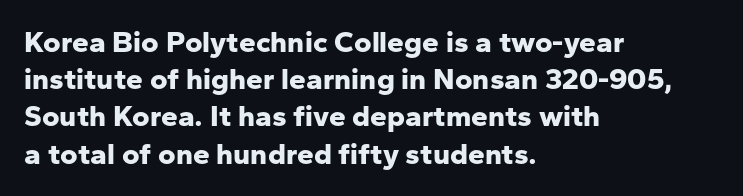
{"serif": "no", "italic": "no", "bold": "yes", "weight": "bold", "width": "normal", "stroke_contrast": "low", "x_height": "medium", "monospaced": "no", "underline": "no", "align": "left", "line_spacing_ratio": 1.24, "letter_spacing": "normal", "letter_spacing_em": 0.0, "glyph_px": 30}
